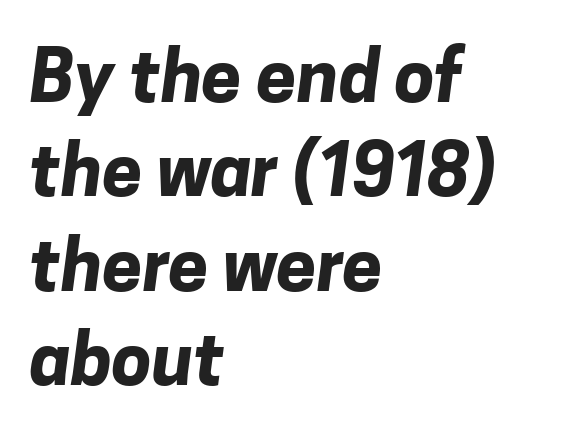
The area under the type is left untouched. Horizontal alignment here is leftward, the default for most running prose. Note the varied advance widths — an 'i' is clearly narrower than an 'm'. Honestly, the letter spacing is just normal — you wouldn't notice it.
